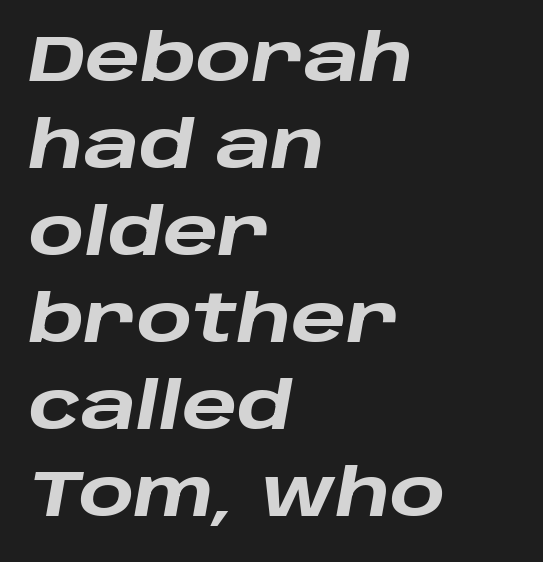
The image shows 65 px heavy, wide type, italic (leaning right); set left-aligned, normal line spacing (1.34x), normal letter spacing, not underlined; low stroke contrast and a large x-height.
